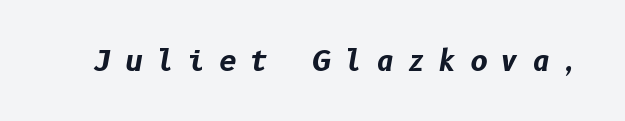
The image shows 28 px bold type, italic (leaning right); set unusually wide letter spacing (+0.47 em), not underlined; low stroke contrast and a medium x-height.
